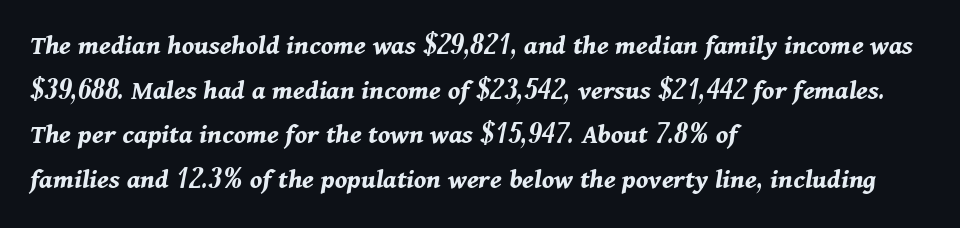
The face used here has a pronounced slope to its letters. Baseline-to-baseline distance is the conventional proportion of letter height. Its strokes are broad and dark, the hallmark of bold type. Proportional: the letters do not fall into vertical columns.
